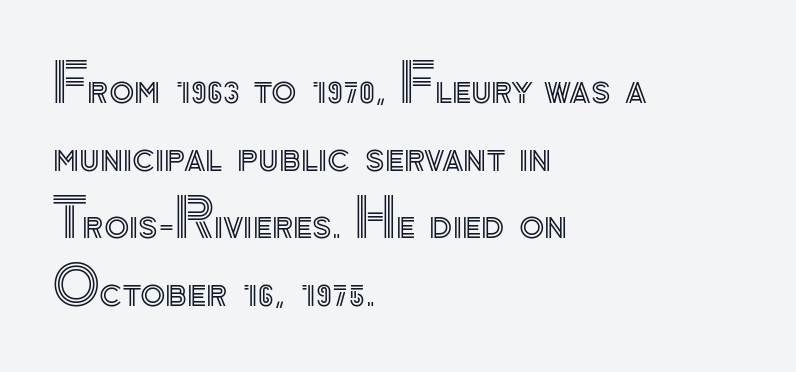
Q: Is the text italic (slanted)? A: No, it is upright.
Q: Is the text underlined? A: No.
Q: How is the paragraph aligned? A: Left-aligned.
Q: Is the spacing between letters normal or unusually wide? A: Normal.
Q: Is the spacing between lines tight, normal or loose? A: Normal.
Q: Width (condensed, normal, or wide)? A: Normal.
Q: x-height? A: Small.
Q: Monospaced? A: No.
